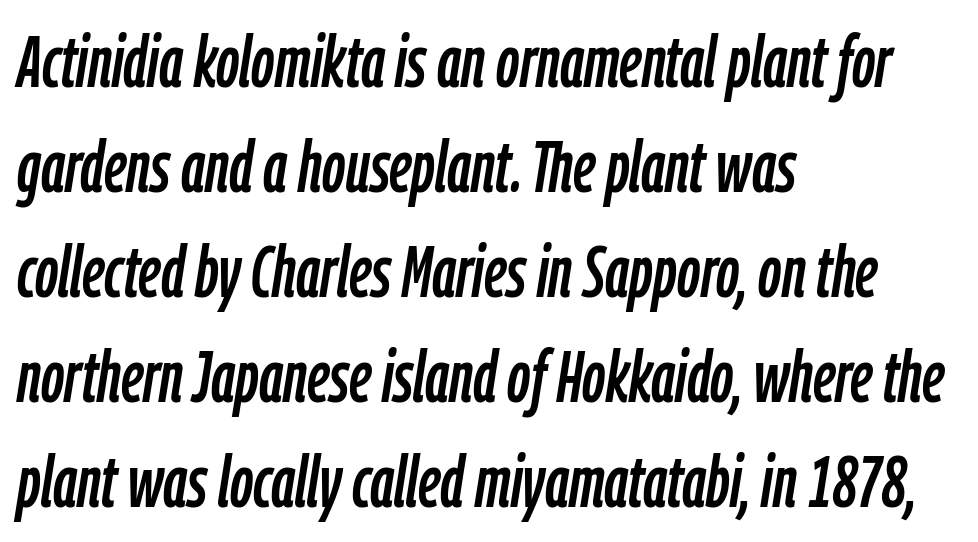
Q: Is the text italic (slanted)? A: Yes, it leans right by about 9 degrees.
Q: Is the text underlined? A: No.
Q: How is the paragraph aligned? A: Left-aligned.
Q: Is the spacing between letters normal or unusually wide? A: Normal.
Q: Is the spacing between lines tight, normal or loose? A: Normal.
Q: Width (condensed, normal, or wide)? A: Condensed.
Q: Stroke contrast? A: Low.
Q: x-height? A: Medium.
Q: Monospaced? A: No.
